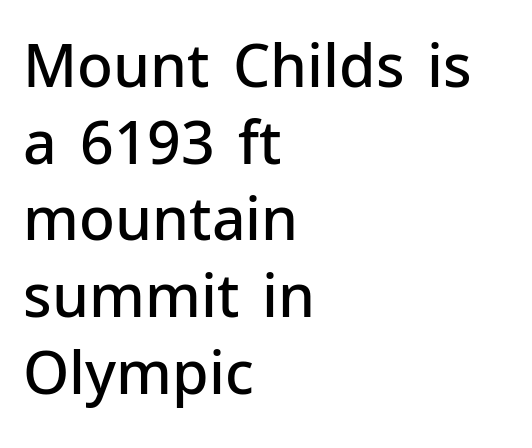
{"serif": "no", "italic": "no", "bold": "semi", "weight": "semibold", "width": "normal", "stroke_contrast": "low", "x_height": "medium", "monospaced": "no", "underline": "no", "align": "left", "line_spacing": "normal", "line_spacing_ratio": 1.3, "letter_spacing": "normal", "letter_spacing_em": 0.0, "glyph_px": 59}
